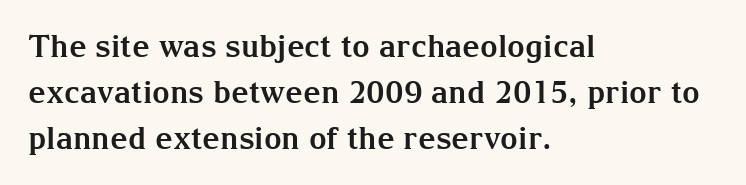
The image shows 31 px bold serif type, upright; set left-aligned, normal line spacing (1.49x), normal letter spacing, not underlined; medium stroke contrast and a medium x-height.
